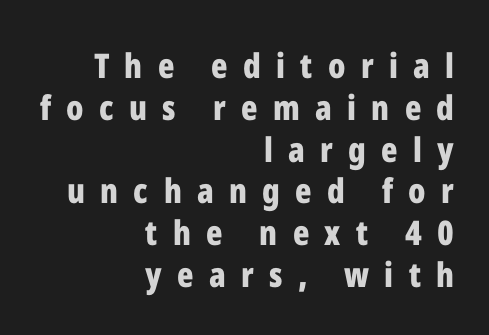
{"serif": "no", "italic": "no", "bold": "yes", "weight": "bold", "width": "condensed", "stroke_contrast": "low", "x_height": "medium", "monospaced": "no", "underline": "no", "align": "right", "line_spacing_ratio": 1.23, "letter_spacing": "wide", "letter_spacing_em": 0.45, "glyph_px": 34}
